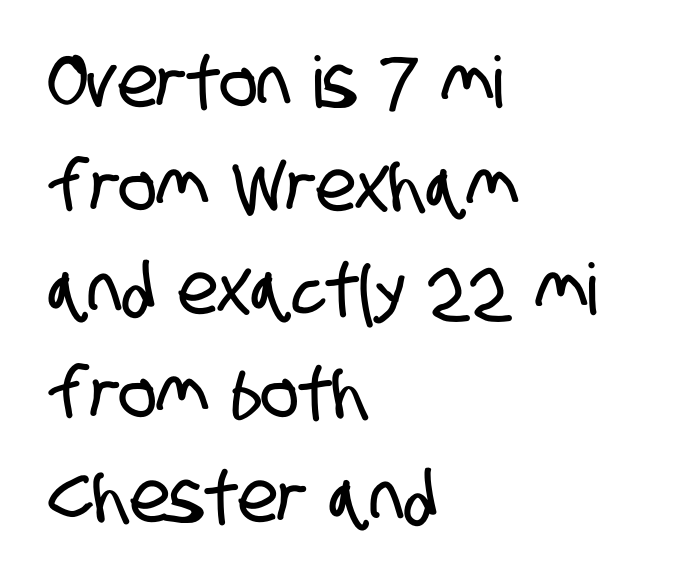
{"serif": "no", "width": "condensed", "stroke_contrast": "low", "x_height": "large", "monospaced": "no", "underline": "no", "align": "left", "line_spacing": "normal", "line_spacing_ratio": 1.46, "letter_spacing": "normal", "letter_spacing_em": 0.0, "glyph_px": 71}
